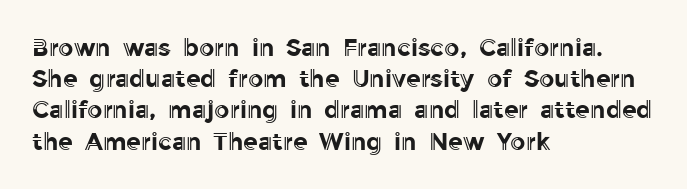
Does the copy run flush right? No — it runs flush left. The font's upright variant was chosen for this text. Descender tails drop into unmarked territory. Reading down the column, the eye jumps a familiar distance to each next line.
